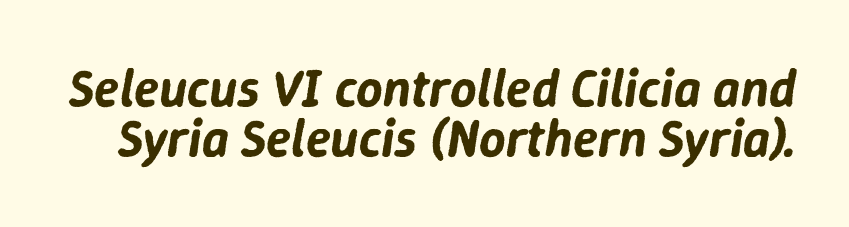
The words here are not underlined. Very little white space separates one row of letters from the next. Between one letter and the next there's only the usual sliver of space. Does the lettering tilt? It does — this is italic. Here the designer chose a conventional face with non-uniform glyph widths.
